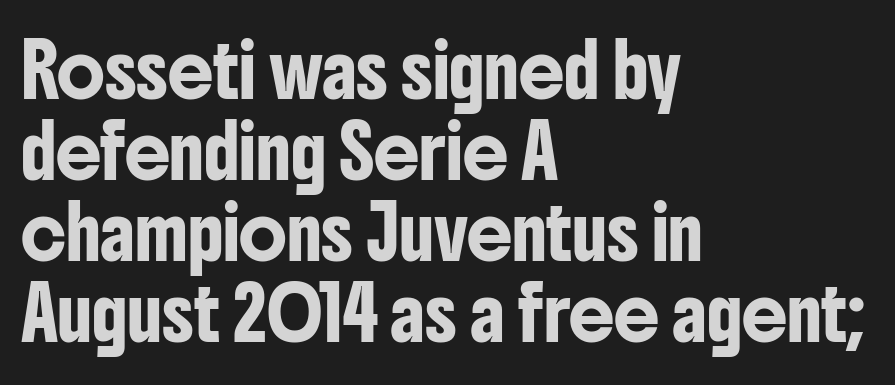
Q: Is the text italic (slanted)? A: No, it is upright.
Q: Is the typeface a serif or a sans-serif typeface? A: Sans-serif.
Q: Is the text underlined? A: No.
Q: How is the paragraph aligned? A: Left-aligned.
Q: Is the spacing between letters normal or unusually wide? A: Normal.
Q: Is the spacing between lines tight, normal or loose? A: Normal.
Q: Width (condensed, normal, or wide)? A: Condensed.
Q: Stroke contrast? A: Low.
Q: x-height? A: Medium.
Q: Monospaced? A: No.
